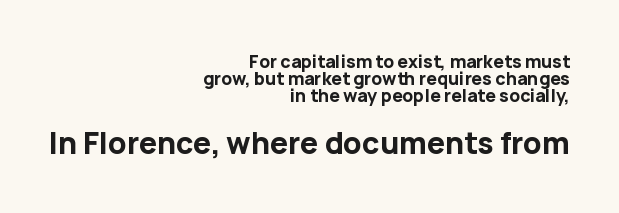
Q: Is the text bold? A: Yes.
Q: Is the text italic (slanted)? A: No, it is upright.
Q: Is the typeface a serif or a sans-serif typeface? A: Sans-serif.
Q: Is the text underlined? A: No.
Q: How is the paragraph aligned? A: Right-aligned.
Q: Is the spacing between letters normal or unusually wide? A: Normal.
Q: Is the spacing between lines tight, normal or loose? A: Tight.
Q: Which block of text is set in a larger size, the first (top) or the second (bottom)? A: The second (bottom) one.
Q: Width (condensed, normal, or wide)? A: Normal.
Q: Stroke contrast? A: Low.
Q: x-height? A: Medium.
Q: Monospaced? A: No.
